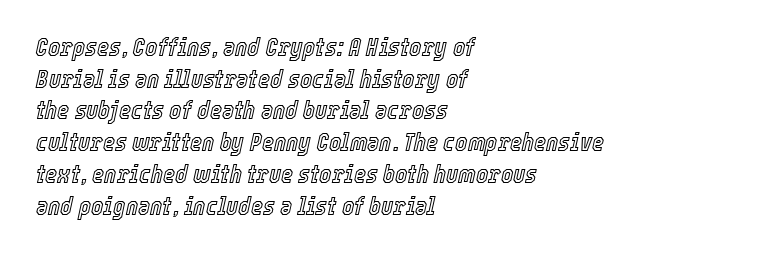
Horizontally, the lines are justified to the leading edge only. Notice how the stems are inclined rather than vertical — that's the hallmark of italics. The passage shown has conventional tracking throughout. Quick note: underline off.
